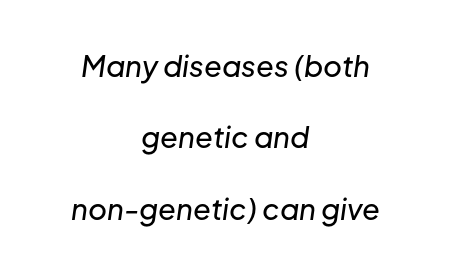
The face used here is proportionally spaced, like ordinary book or web type. Reading down the block, each line starts at a different indent, mirrored at its end. Would a proofreader flag this as italicized? Yes. Compared with typical paragraphs, the rows here are farther apart. Has an underline been added? It has not. The type is set solid horizontally, with unmodified tracking.
